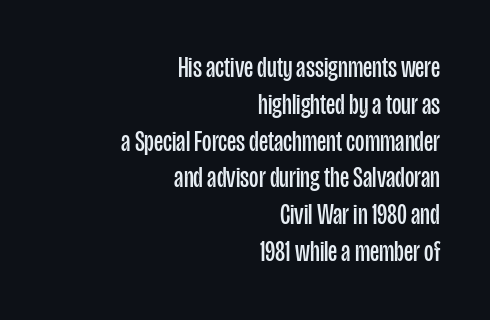
The image shows 29 px regular-weight, condensed sans-serif type, upright; set right-aligned, normal line spacing (1.27x), normal letter spacing, not underlined; low stroke contrast and a large x-height.
